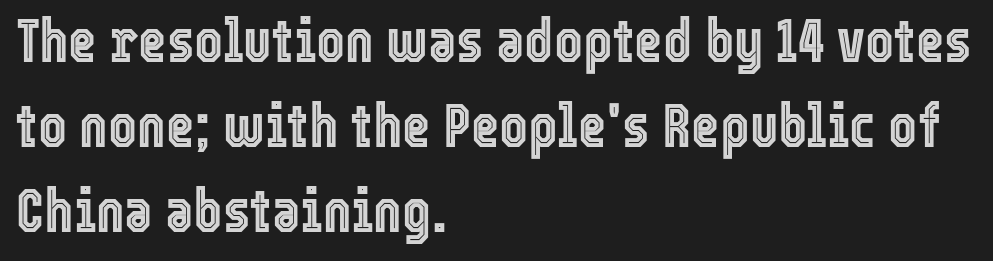
Leading: standard. Students, note that the glyphs here touch the page at normal intervals. Ordinary non-slanted type is in use. Bare-footed words on every line.
